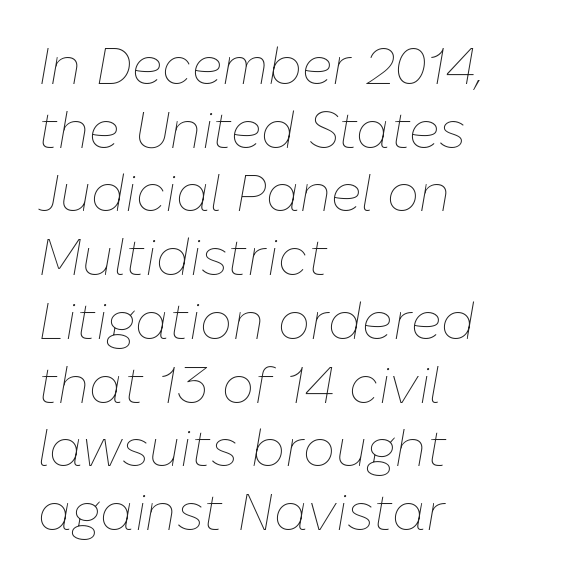
{"italic": "yes", "lean": "right", "slant_degrees": 10, "bold": "no", "weight": "thin", "width": "normal", "stroke_contrast": "low", "x_height": "medium", "monospaced": "no", "underline": "no", "align": "left", "line_spacing": "normal", "line_spacing_ratio": 1.25, "letter_spacing": "normal", "letter_spacing_em": 0.0, "glyph_px": 51}
